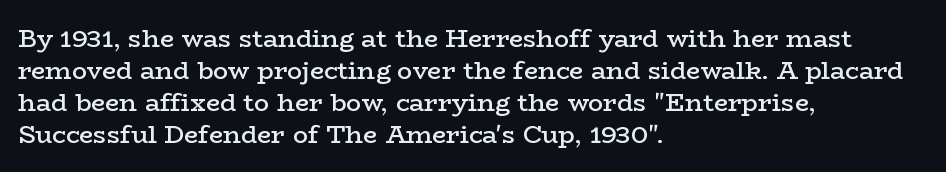
{"italic": "no", "bold": "semi", "underline": "no", "align": "left", "line_spacing": "normal", "line_spacing_ratio": 1.28, "letter_spacing": "normal", "letter_spacing_em": 0.0, "glyph_px": 25}
